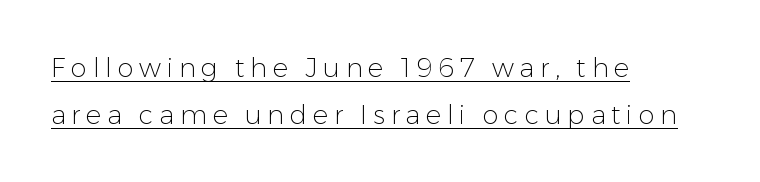
Q: Is the text bold? A: No.
Q: Is the text italic (slanted)? A: No, it is upright.
Q: Is the text underlined? A: Yes.
Q: How is the paragraph aligned? A: Left-aligned.
Q: Is the spacing between letters normal or unusually wide? A: Unusually wide.
